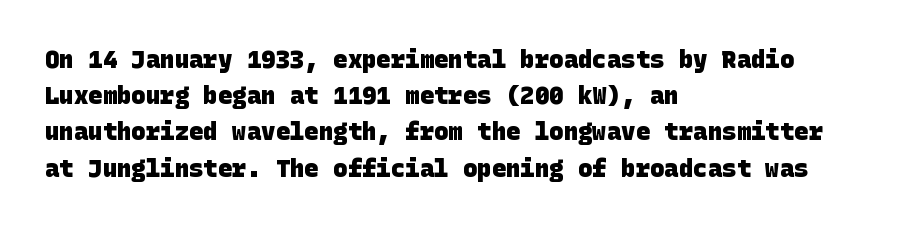
Q: Is the text bold? A: Yes.
Q: Is the text underlined? A: No.
Q: How is the paragraph aligned? A: Left-aligned.
Q: Is the spacing between letters normal or unusually wide? A: Normal.
Q: Is the spacing between lines tight, normal or loose? A: Normal.
